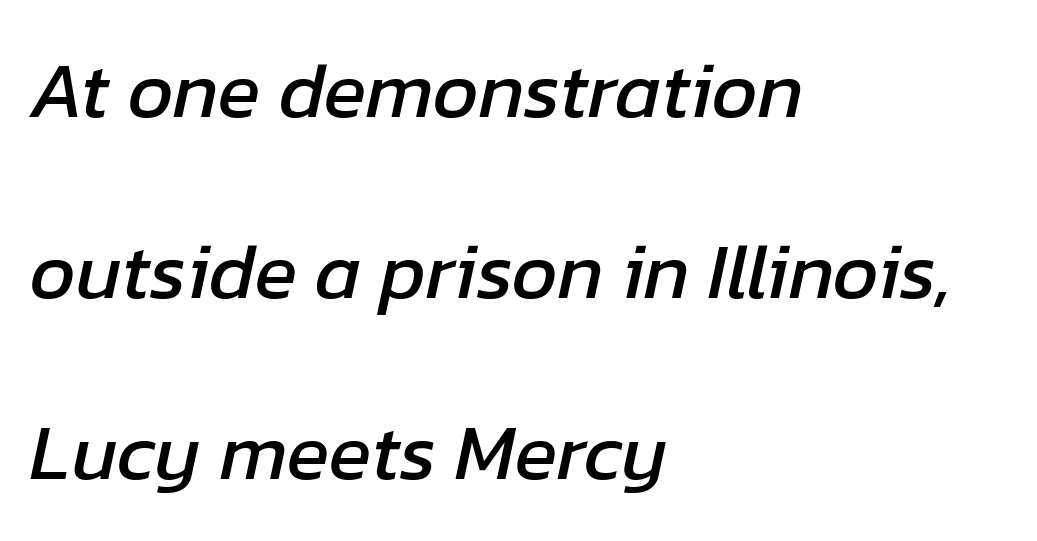
The image shows 79 px text type, italic (leaning right); set left-aligned, loose line spacing (2.29x), normal letter spacing, not underlined; low stroke contrast and a medium x-height.
